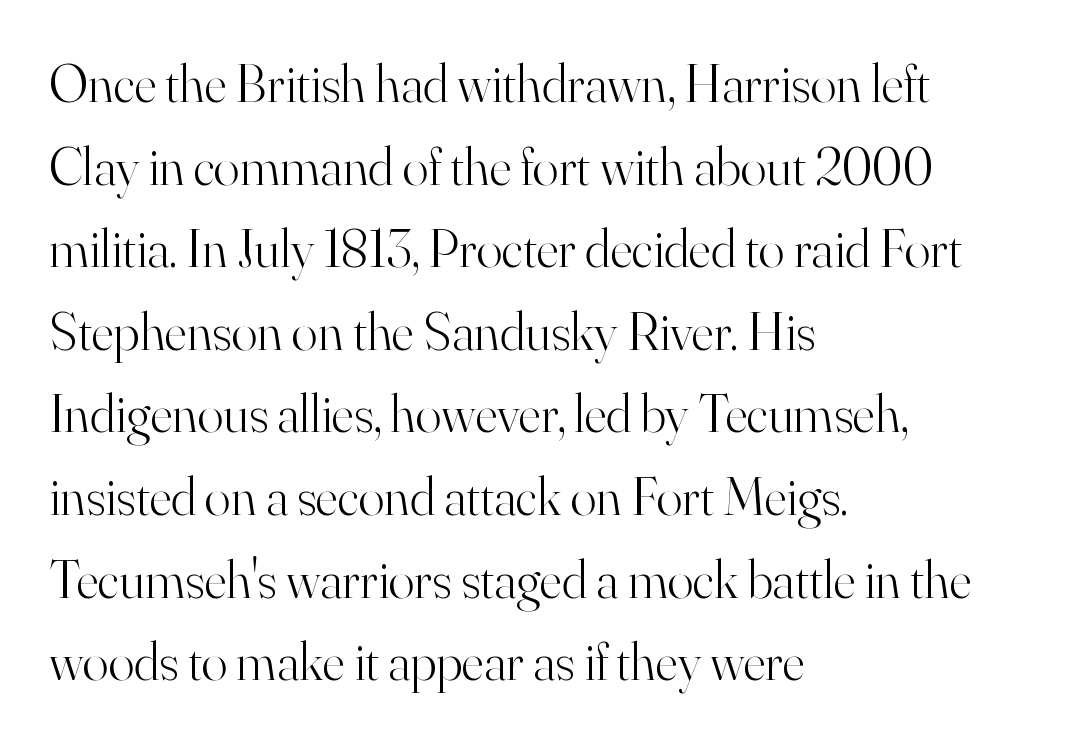
{"serif": "yes", "italic": "no", "bold": "no", "weight": "light", "width": "normal", "stroke_contrast": "high", "x_height": "small", "monospaced": "no", "underline": "no", "align": "left", "line_spacing": "normal", "line_spacing_ratio": 1.53, "letter_spacing": "normal", "letter_spacing_em": 0.0, "glyph_px": 54}
